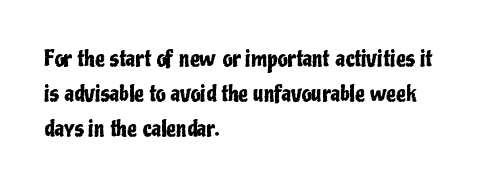
{"italic": "no", "underline": "no", "align": "left", "line_spacing": "normal", "line_spacing_ratio": 1.59, "letter_spacing": "normal", "letter_spacing_em": 0.0, "glyph_px": 22}
